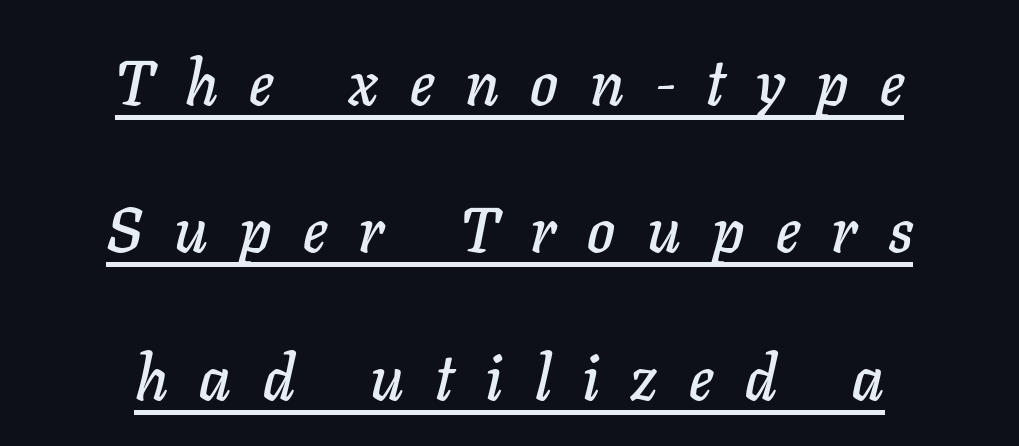
Q: Is the text italic (slanted)? A: Yes, it leans right by about 11 degrees.
Q: Is the text underlined? A: Yes.
Q: How is the paragraph aligned? A: Centered.
Q: Is the spacing between letters normal or unusually wide? A: Unusually wide.
Q: Is the spacing between lines tight, normal or loose? A: Loose.
Q: Width (condensed, normal, or wide)? A: Normal.
Q: Stroke contrast? A: Low.
Q: x-height? A: Medium.
Q: Monospaced? A: No.
